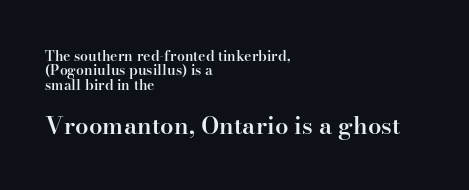
Q: Is the text bold? A: Semi-bold.
Q: Is the text italic (slanted)? A: No, it is upright.
Q: Is the text underlined? A: No.
Q: How is the paragraph aligned? A: Left-aligned.
Q: Is the spacing between letters normal or unusually wide? A: Normal.
Q: Is the spacing between lines tight, normal or loose? A: Tight.
Q: Which block of text is set in a larger size, the first (top) or the second (bottom)? A: The second (bottom) one.
